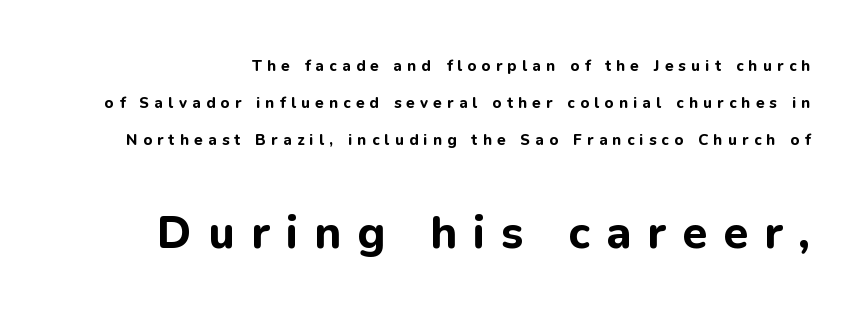
{"serif": "no", "italic": "no", "bold": "yes", "weight": "bold", "width": "normal", "stroke_contrast": "low", "x_height": "medium", "monospaced": "no", "underline": "no", "line_spacing": "loose", "line_spacing_ratio": 2.47, "letter_spacing": "wide", "letter_spacing_em": 0.36, "larger_block": "second", "size_ratio": 3.0, "glyph_px": 45}
